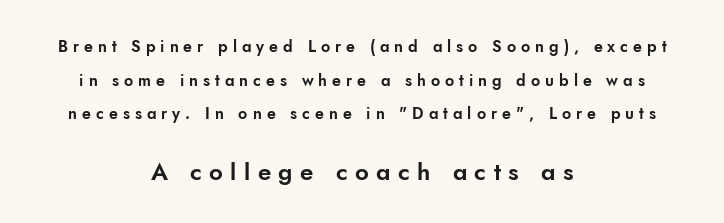
Q: Is the text italic (slanted)? A: No, it is upright.
Q: Is the text underlined? A: No.
Q: How is the paragraph aligned? A: Centered.
Q: Is the spacing between letters normal or unusually wide? A: Unusually wide.
Q: Is the spacing between lines tight, normal or loose? A: Loose.
Q: Which block of text is set in a larger size, the first (top) or the second (bottom)? A: The second (bottom) one.
